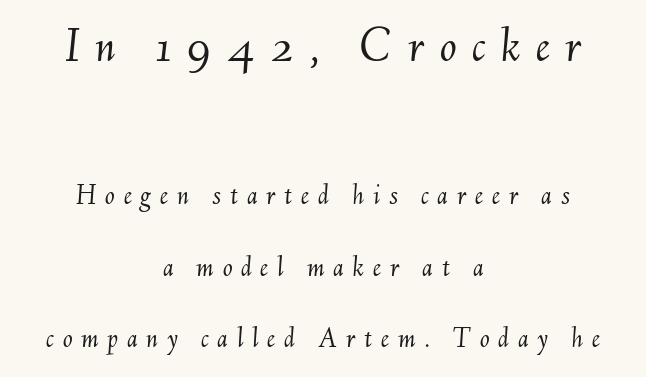
Q: Is the text bold? A: No.
Q: Is the text italic (slanted)? A: Yes, it leans right by about 6 degrees.
Q: Is the text underlined? A: No.
Q: How is the paragraph aligned? A: Centered.
Q: Is the spacing between letters normal or unusually wide? A: Unusually wide.
Q: Is the spacing between lines tight, normal or loose? A: Loose.
Q: Which block of text is set in a larger size, the first (top) or the second (bottom)? A: The first (top) one.
Q: Width (condensed, normal, or wide)? A: Normal.
Q: Stroke contrast? A: Medium.
Q: x-height? A: Small.
Q: Monospaced? A: No.
